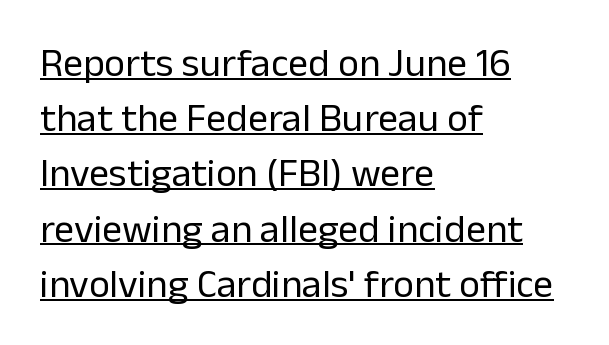
The image shows 40 px regular-weight sans-serif type, upright; set left-aligned, normal line spacing (1.38x), normal letter spacing, underlined; low stroke contrast and a medium x-height.
